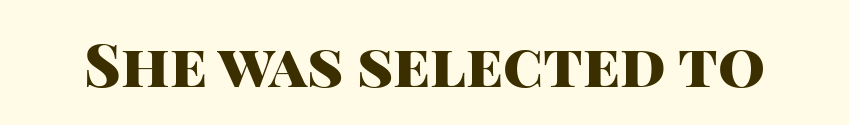
{"serif": "no", "italic": "no", "bold": "yes", "weight": "heavy", "width": "normal", "stroke_contrast": "high", "x_height": "large", "monospaced": "no", "underline": "no", "letter_spacing": "normal", "letter_spacing_em": 0.0, "glyph_px": 60}
